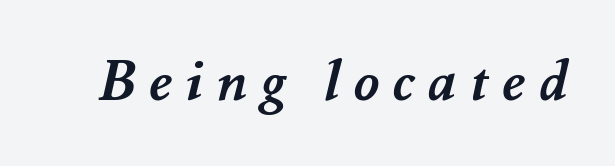
Decoration check: the copy has no underline. Compared with an ordinary text face, these strokes are far heavier — a full bold. Characters follow at a spacing far wider than the type designer built in. Proportional: the letters do not fall into vertical columns.
